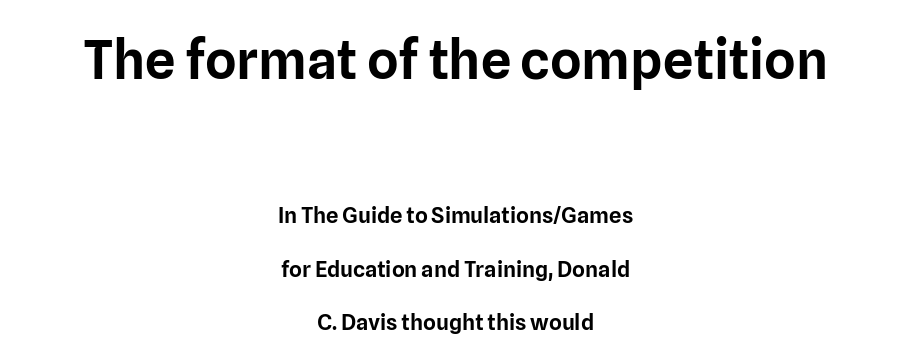
Rendered with straight, roman letterforms. The passage shown begins with its larger block and ends with its smaller one. The rendering keeps characters at their native spacing. You can tell from the bare stems that sans-serif type was used. Is there much room between lines? Yes — plenty of vertical air separates them.
